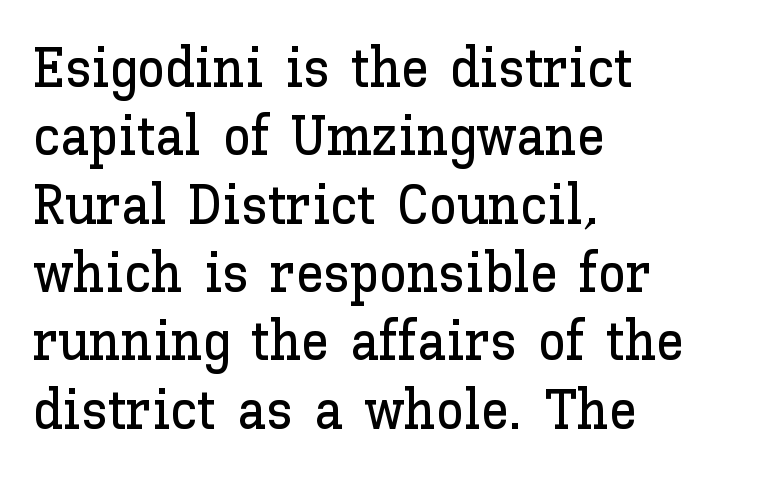
{"italic": "no", "width": "normal", "stroke_contrast": "low", "x_height": "medium", "monospaced": "no", "underline": "no", "align": "left", "line_spacing_ratio": 1.22, "letter_spacing": "normal", "letter_spacing_em": 0.0, "glyph_px": 56}
